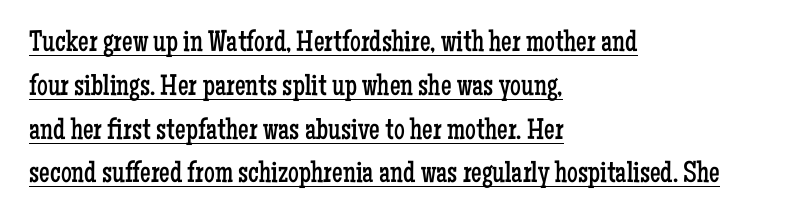
Q: Is the text bold? A: No.
Q: Is the text italic (slanted)? A: No, it is upright.
Q: Is the typeface a serif or a sans-serif typeface? A: Serif.
Q: Is the text underlined? A: Yes.
Q: How is the paragraph aligned? A: Left-aligned.
Q: Is the spacing between letters normal or unusually wide? A: Normal.
Q: Is the spacing between lines tight, normal or loose? A: Normal.
Q: Width (condensed, normal, or wide)? A: Condensed.
Q: Stroke contrast? A: Low.
Q: x-height? A: Medium.
Q: Monospaced? A: No.
